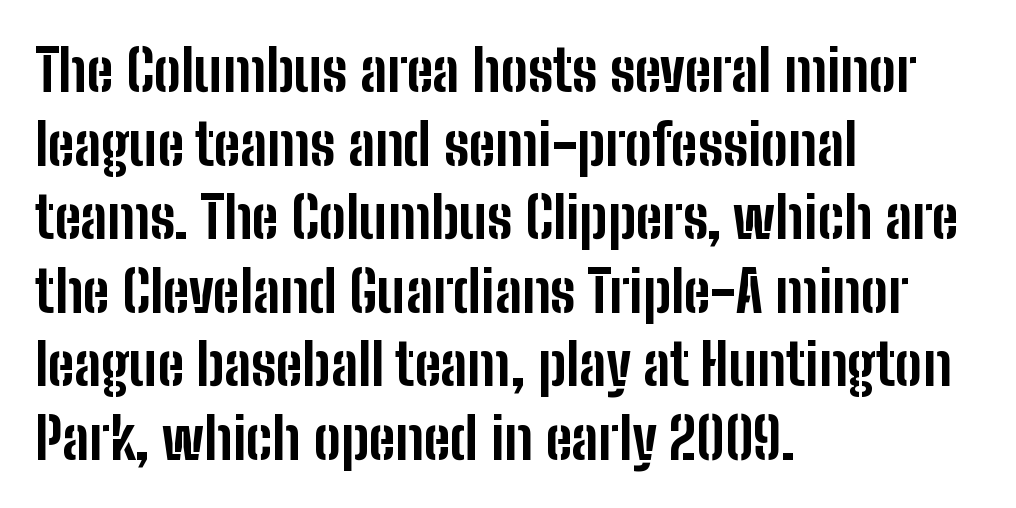
Q: Is the text bold? A: Yes.
Q: Is the text italic (slanted)? A: No, it is upright.
Q: Is the typeface a serif or a sans-serif typeface? A: Sans-serif.
Q: Is the text underlined? A: No.
Q: How is the paragraph aligned? A: Left-aligned.
Q: Is the spacing between letters normal or unusually wide? A: Normal.
Q: Is the spacing between lines tight, normal or loose? A: Normal.
Q: Width (condensed, normal, or wide)? A: Condensed.
Q: Stroke contrast? A: Low.
Q: x-height? A: Medium.
Q: Monospaced? A: No.
